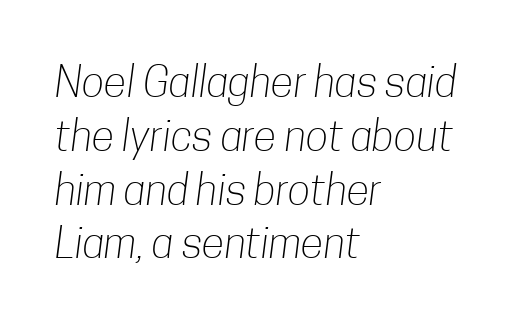
{"serif": "no", "bold": "no", "weight": "light", "width": "condensed", "stroke_contrast": "low", "x_height": "medium", "monospaced": "no", "underline": "no", "align": "left", "line_spacing": "normal", "line_spacing_ratio": 1.28, "letter_spacing": "normal", "letter_spacing_em": 0.0, "glyph_px": 42}
